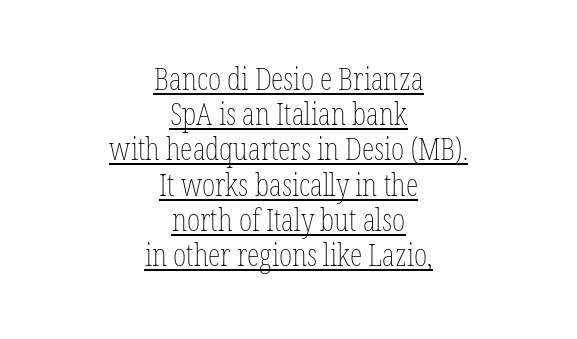
Q: Is the text bold? A: No.
Q: Is the text italic (slanted)? A: No, it is upright.
Q: Is the text underlined? A: Yes.
Q: How is the paragraph aligned? A: Centered.
Q: Is the spacing between letters normal or unusually wide? A: Normal.
Q: Is the spacing between lines tight, normal or loose? A: Tight.
Q: Width (condensed, normal, or wide)? A: Condensed.
Q: Stroke contrast? A: Low.
Q: x-height? A: Medium.
Q: Monospaced? A: No.
